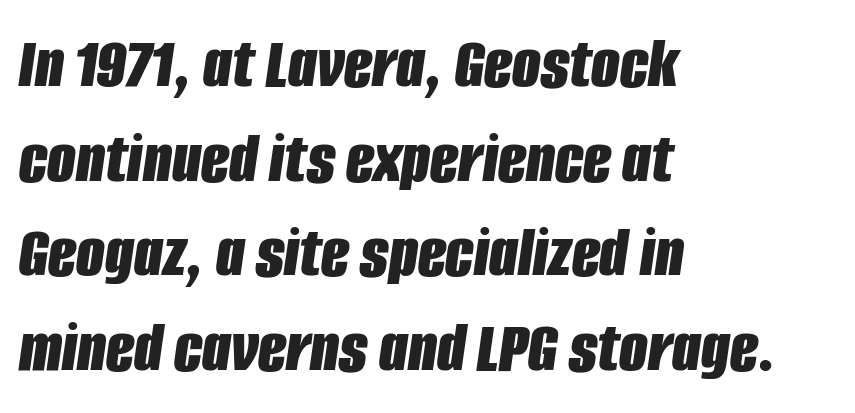
The image shows 74 px bold, condensed type, italic (leaning right); set left-aligned, normal line spacing (1.28x), normal letter spacing, not underlined; low stroke contrast and a large x-height.
